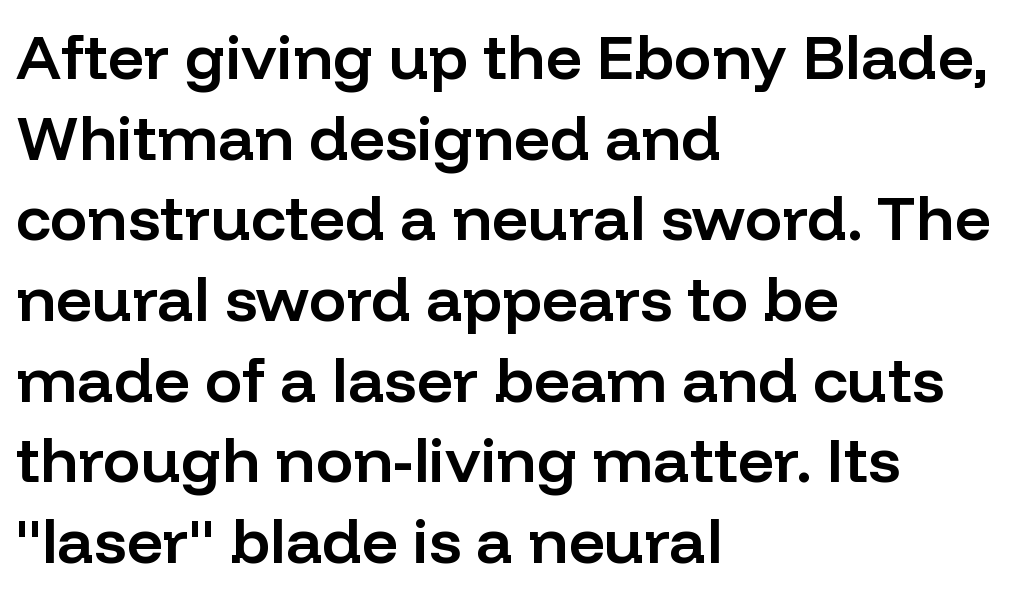
Q: Is the text bold? A: Semi-bold.
Q: Is the text italic (slanted)? A: No, it is upright.
Q: Is the typeface a serif or a sans-serif typeface? A: Sans-serif.
Q: Is the text underlined? A: No.
Q: How is the paragraph aligned? A: Left-aligned.
Q: Is the spacing between letters normal or unusually wide? A: Normal.
Q: Is the spacing between lines tight, normal or loose? A: Normal.
Q: Width (condensed, normal, or wide)? A: Normal.
Q: Stroke contrast? A: Low.
Q: x-height? A: Medium.
Q: Monospaced? A: No.
